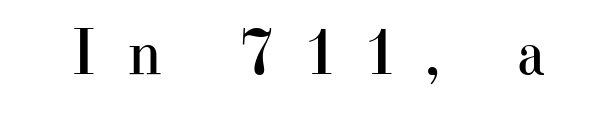
Q: Is the text bold? A: No.
Q: Is the text italic (slanted)? A: No, it is upright.
Q: Is the typeface a serif or a sans-serif typeface? A: Serif.
Q: Is the text underlined? A: No.
Q: Is the spacing between letters normal or unusually wide? A: Unusually wide.
Q: Width (condensed, normal, or wide)? A: Normal.
Q: Stroke contrast? A: High.
Q: x-height? A: Small.
Q: Monospaced? A: No.
